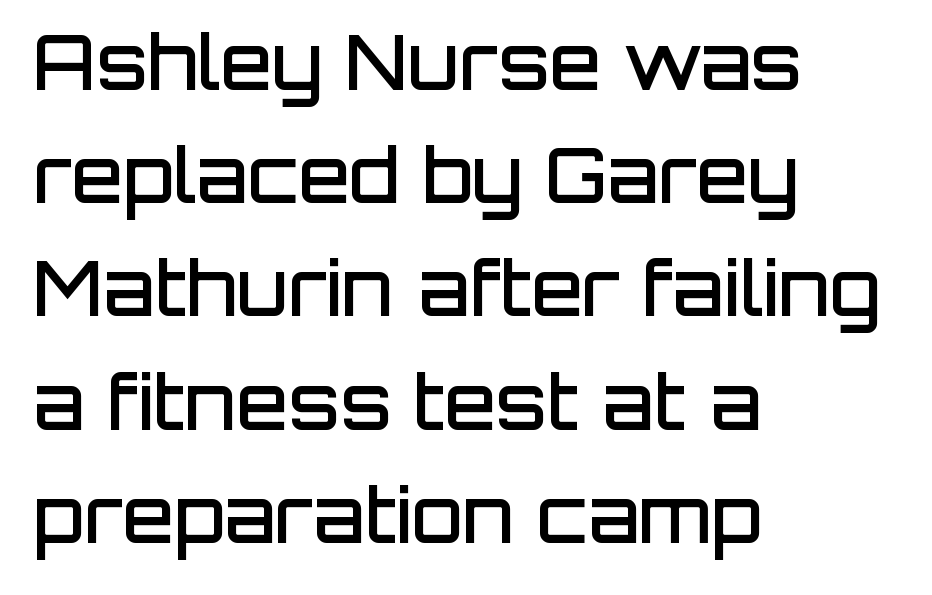
Nothing unusual about the tracking: characters are spaced as the font intends. The zone under the glyphs is completely vacant. In terms of leading, this rendering sits right in the middle. Think of a printed novel: that variable character pitch is what you see here.
